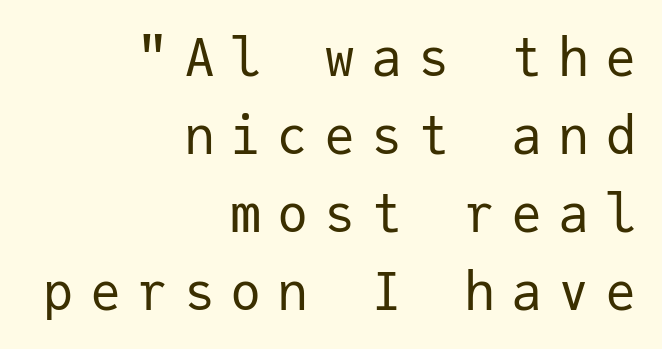
{"serif": "no", "italic": "no", "bold": "no", "weight": "regular", "width": "normal", "stroke_contrast": "low", "x_height": "medium", "monospaced": "yes", "underline": "no", "align": "right", "line_spacing": "normal", "line_spacing_ratio": 1.5, "letter_spacing": "wide", "letter_spacing_em": 0.3, "glyph_px": 52}
